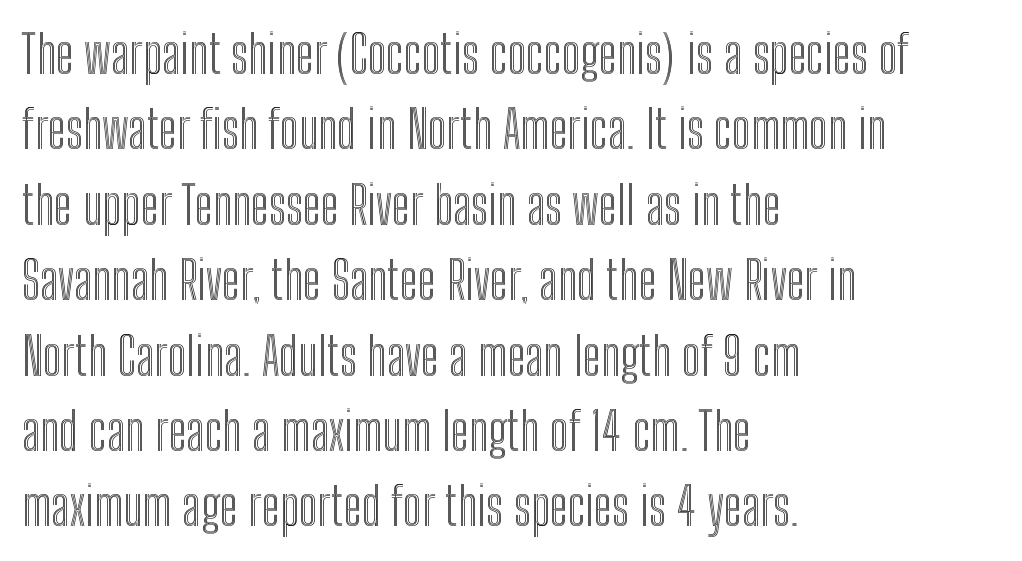
The image shows 52 px condensed type, upright; set left-aligned, normal line spacing (1.45x), normal letter spacing, not underlined; a medium x-height.
